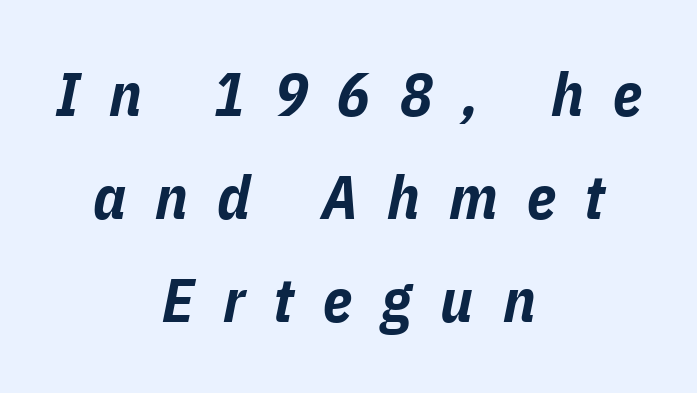
{"italic": "yes", "lean": "right", "slant_degrees": 11, "bold": "yes", "weight": "bold", "width": "condensed", "stroke_contrast": "low", "x_height": "medium", "monospaced": "no", "underline": "no", "align": "center", "line_spacing": "normal", "line_spacing_ratio": 1.69, "letter_spacing": "wide", "letter_spacing_em": 0.48, "glyph_px": 61}
